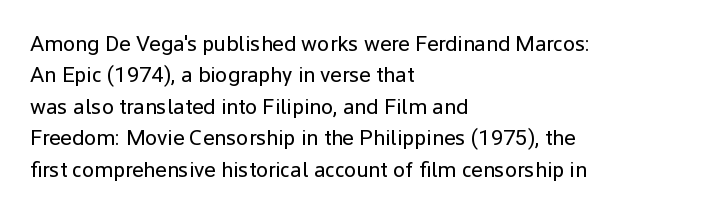
Q: Is the text bold? A: No.
Q: Is the text italic (slanted)? A: No, it is upright.
Q: Is the text underlined? A: No.
Q: How is the paragraph aligned? A: Left-aligned.
Q: Is the spacing between letters normal or unusually wide? A: Normal.
Q: Is the spacing between lines tight, normal or loose? A: Normal.
